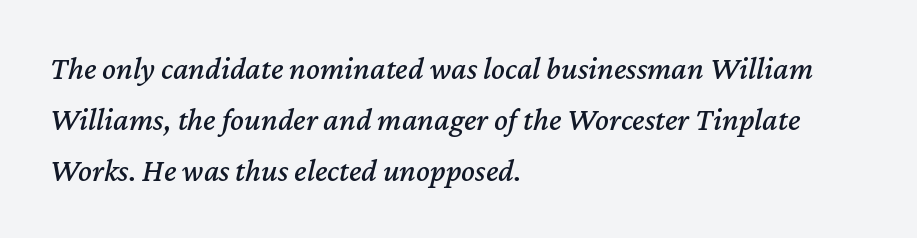
The image shows 32 px text type, italic (leaning right); set left-aligned, normal line spacing (1.59x), normal letter spacing, not underlined; medium stroke contrast and a medium x-height.
